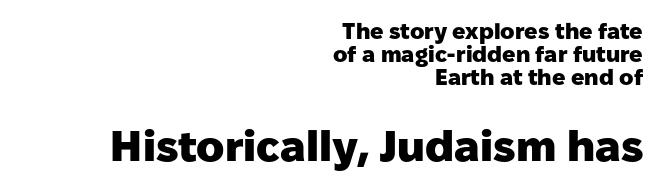
The image shows 43 px heavy sans-serif type, upright; set right-aligned, tight line spacing (1.04x), normal letter spacing, not underlined; the second (bottom) block is 1.95x larger; low stroke contrast and a medium x-height.
